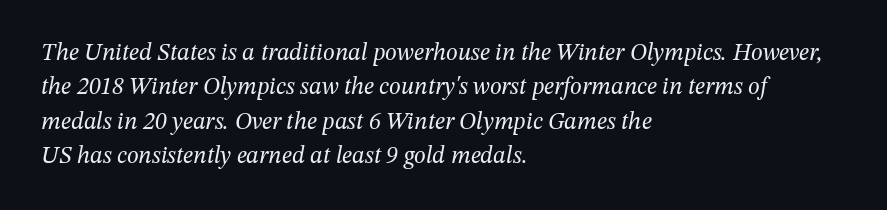
A light-to-regular cut is what we see here. Look at the tracking — it's just the regular setting, nothing added. Is there much room between lines? A standard amount, neither cramped nor airy. These lines were composed using italics.
